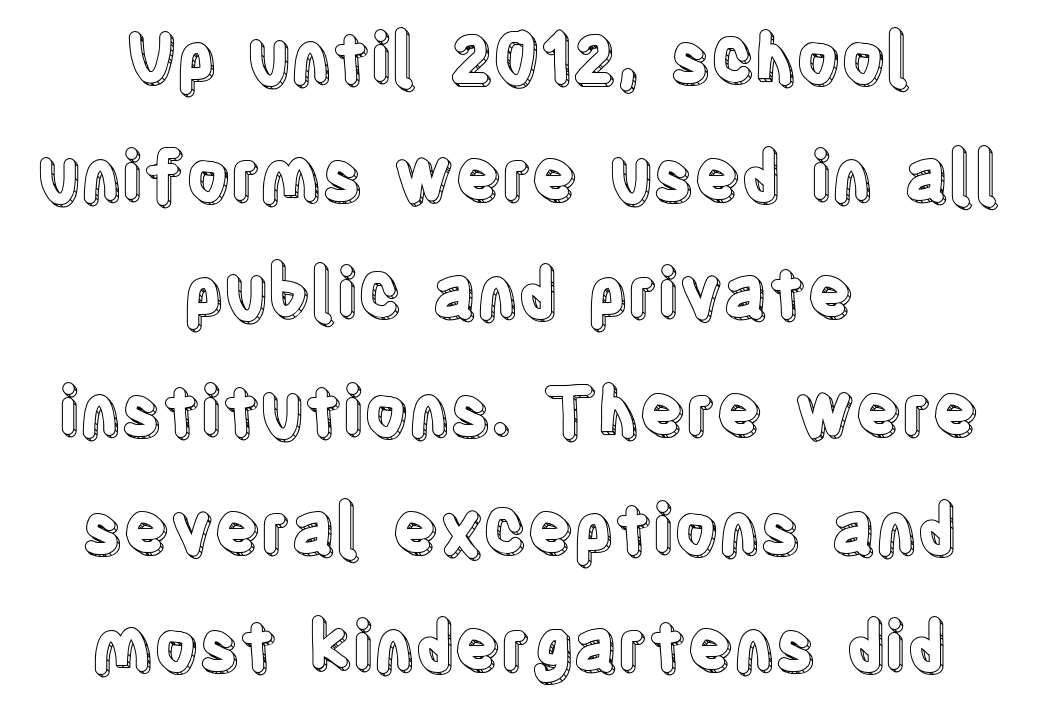
The image shows 68 px condensed type, upright; set centered, line spacing 1.73x, normal letter spacing, not underlined; a large x-height.
